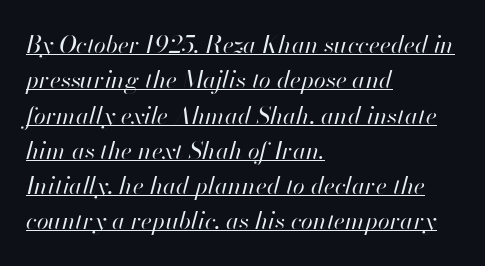
{"italic": "yes", "lean": "right", "slant_degrees": 13, "bold": "no", "underline": "yes", "align": "left", "line_spacing": "normal", "line_spacing_ratio": 1.47, "letter_spacing": "normal", "letter_spacing_em": 0.0, "glyph_px": 24}
